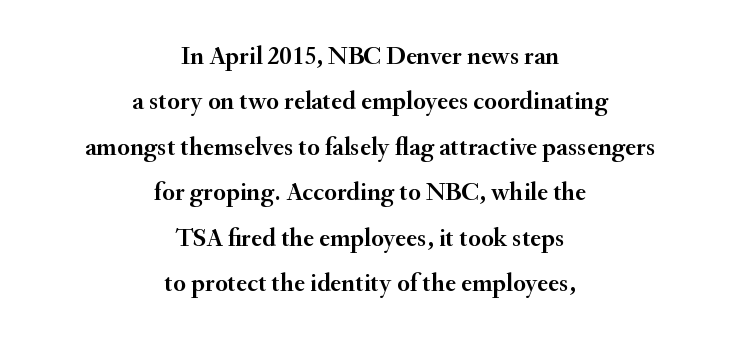
Nobody touched the tracking dial on this one. Each line is balanced around a shared central axis. This rendering features lettering with no underline. Designer's note — italics off, roman on.
